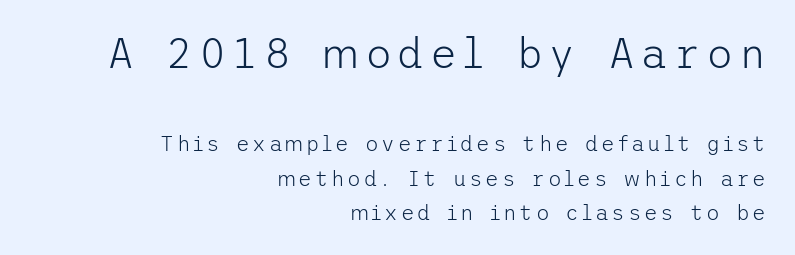
{"serif": "no", "italic": "no", "bold": "no", "weight": "light", "width": "normal", "stroke_contrast": "low", "x_height": "medium", "underline": "no", "align": "right", "line_spacing": "normal", "line_spacing_ratio": 1.64, "larger_block": "first", "size_ratio": 2.0, "glyph_px": 42}
